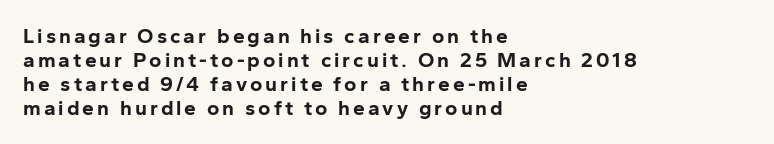
Q: Is the text bold? A: Yes.
Q: Is the text italic (slanted)? A: No, it is upright.
Q: Is the text underlined? A: No.
Q: How is the paragraph aligned? A: Left-aligned.
Q: Is the spacing between lines tight, normal or loose? A: Tight.
